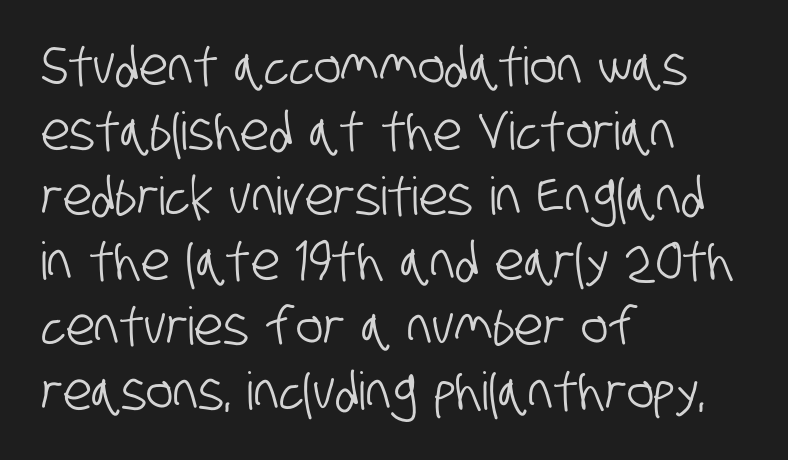
The image shows 52 px condensed sans-serif type; set left-aligned, normal line spacing (1.25x), normal letter spacing, not underlined; low stroke contrast and a large x-height.
